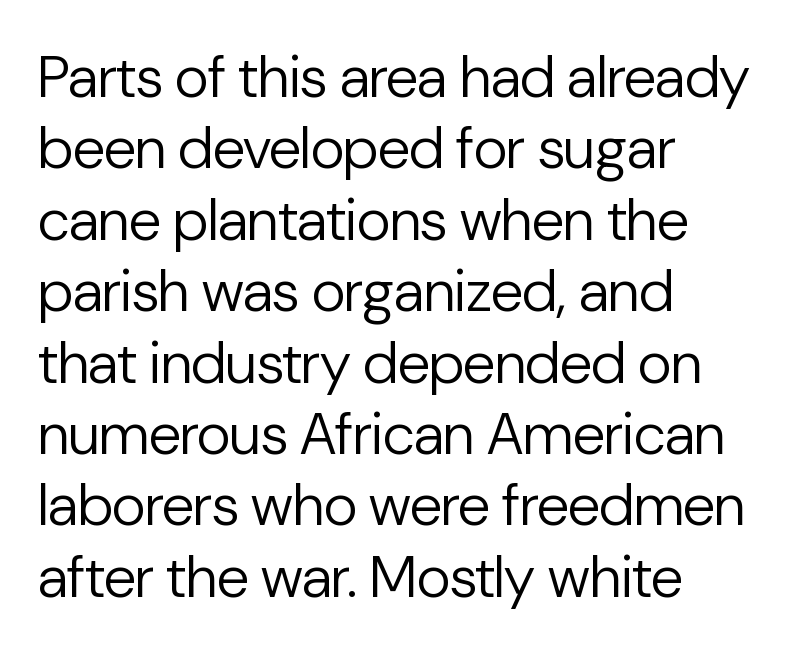
Q: Is the text bold? A: No.
Q: Is the text italic (slanted)? A: No, it is upright.
Q: Is the typeface a serif or a sans-serif typeface? A: Sans-serif.
Q: Is the text underlined? A: No.
Q: How is the paragraph aligned? A: Left-aligned.
Q: Is the spacing between letters normal or unusually wide? A: Normal.
Q: Width (condensed, normal, or wide)? A: Normal.
Q: Stroke contrast? A: Low.
Q: x-height? A: Medium.
Q: Monospaced? A: No.
